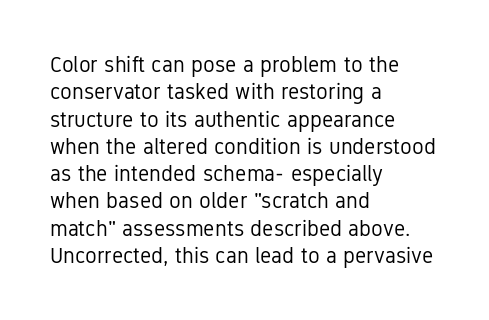
The image shows 22 px text type, upright; set left-aligned, line spacing 1.24x, normal letter spacing, not underlined.
